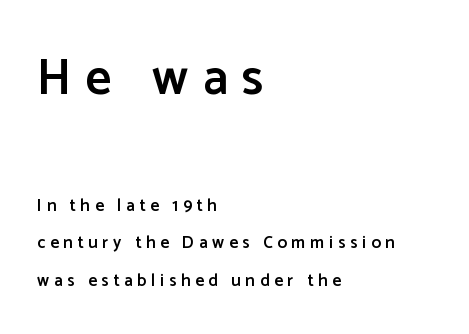
Q: Is the text bold? A: Semi-bold.
Q: Is the text italic (slanted)? A: No, it is upright.
Q: Is the typeface a serif or a sans-serif typeface? A: Sans-serif.
Q: Is the text underlined? A: No.
Q: How is the paragraph aligned? A: Left-aligned.
Q: Is the spacing between letters normal or unusually wide? A: Unusually wide.
Q: Is the spacing between lines tight, normal or loose? A: Loose.
Q: Which block of text is set in a larger size, the first (top) or the second (bottom)? A: The first (top) one.
Q: Width (condensed, normal, or wide)? A: Normal.
Q: Stroke contrast? A: Low.
Q: x-height? A: Medium.
Q: Monospaced? A: No.
